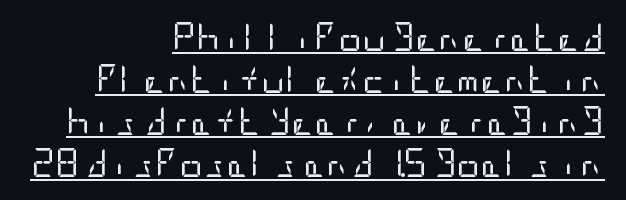
You can tell it's not italic because the verticals are truly vertical. Nothing unusual about the tracking: characters are spaced as the font intends. Grotesque or geometric, the face here clearly has no serifs. Heaviness? Minimal to ordinary, like unemphasized prose. Students, observe the line beneath the letters — that is underlining. If you drew a ruler down the right edge, every line would touch it.
